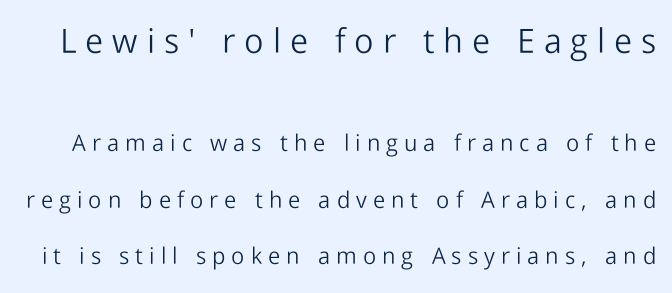
In terms of letterform style, serifs are entirely absent. The block of text is sparse from top to bottom, with ample space between rows. The font sits on the lighter half of the weight spectrum, regular included. Whoever set this made the first block the dominant, larger element.
